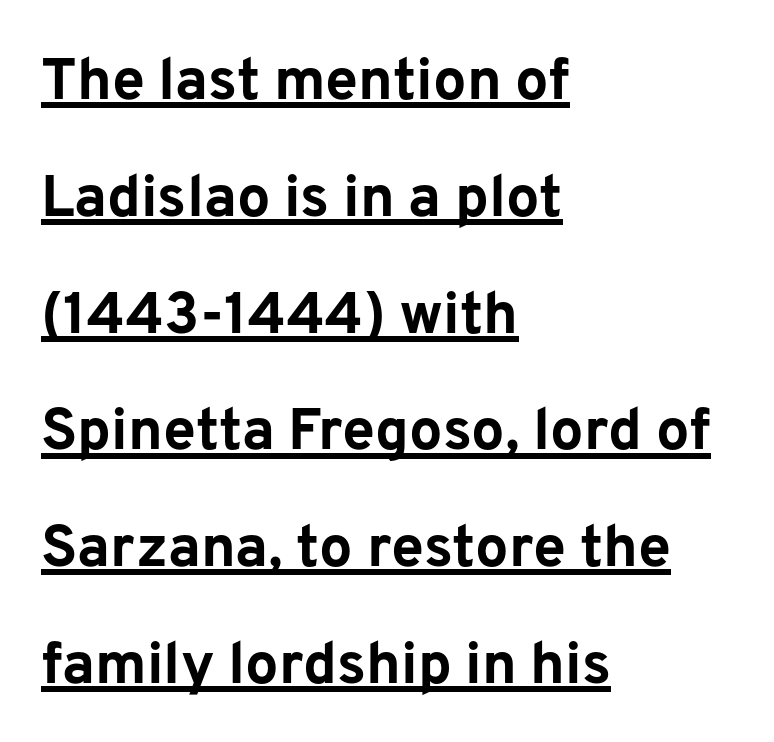
{"serif": "no", "italic": "no", "bold": "yes", "weight": "bold", "width": "normal", "stroke_contrast": "low", "x_height": "medium", "monospaced": "no", "underline": "yes", "align": "left", "line_spacing": "loose", "line_spacing_ratio": 1.98, "letter_spacing": "normal", "letter_spacing_em": 0.0, "glyph_px": 59}
